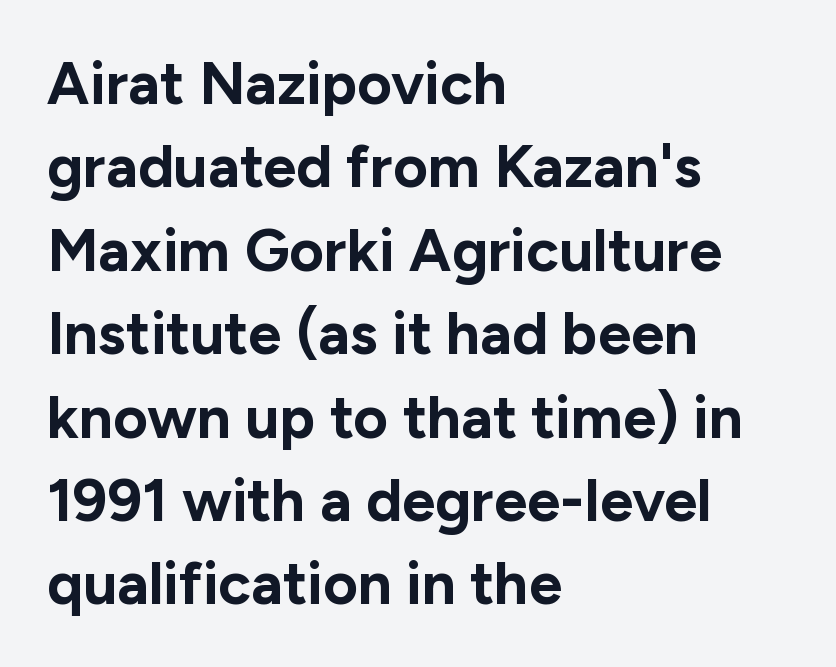
Q: Is the text bold? A: Yes.
Q: Is the text italic (slanted)? A: No, it is upright.
Q: Is the typeface a serif or a sans-serif typeface? A: Sans-serif.
Q: Is the text underlined? A: No.
Q: How is the paragraph aligned? A: Left-aligned.
Q: Is the spacing between letters normal or unusually wide? A: Normal.
Q: Is the spacing between lines tight, normal or loose? A: Normal.
Q: Width (condensed, normal, or wide)? A: Normal.
Q: Stroke contrast? A: Low.
Q: x-height? A: Medium.
Q: Monospaced? A: No.
